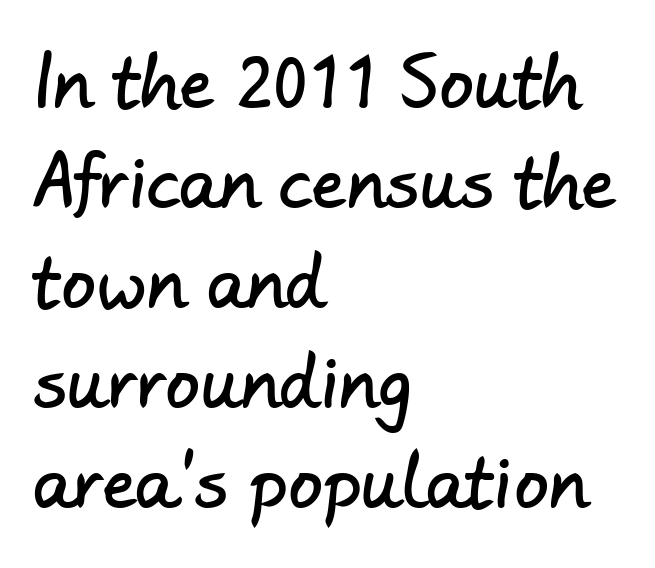
{"serif": "no", "width": "normal", "stroke_contrast": "low", "x_height": "small", "monospaced": "no", "underline": "no", "align": "left", "line_spacing": "normal", "line_spacing_ratio": 1.45, "letter_spacing": "normal", "letter_spacing_em": 0.0, "glyph_px": 69}
